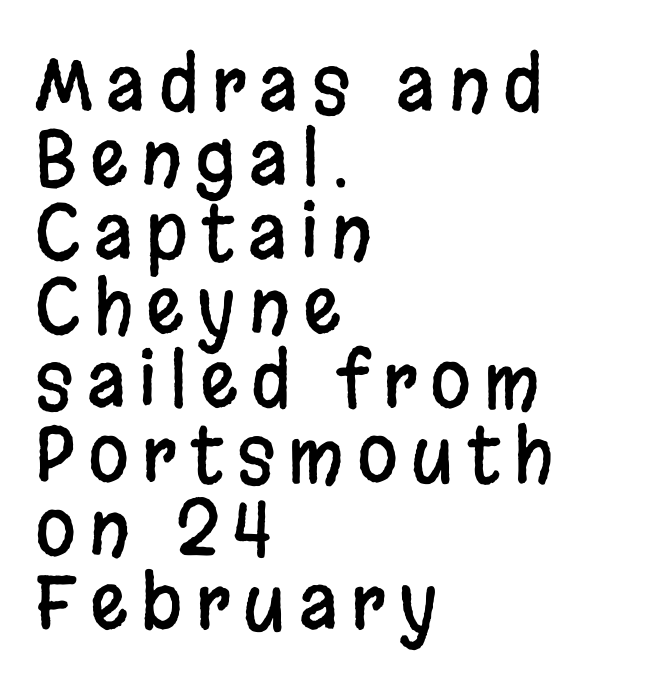
Q: Is the text italic (slanted)? A: No, it is upright.
Q: Is the typeface a serif or a sans-serif typeface? A: Sans-serif.
Q: Is the text underlined? A: No.
Q: How is the paragraph aligned? A: Left-aligned.
Q: Is the spacing between lines tight, normal or loose? A: Tight.
Q: Width (condensed, normal, or wide)? A: Condensed.
Q: Stroke contrast? A: Low.
Q: x-height? A: Large.
Q: Monospaced? A: No.
